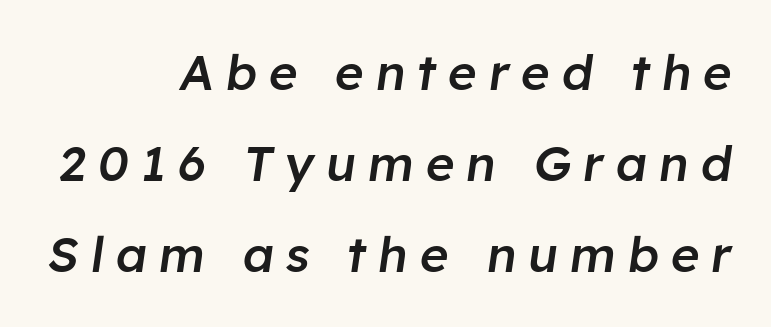
The image shows 49 px semibold type, italic (leaning right); set right-aligned, line spacing 1.86x, unusually wide letter spacing (+0.24 em), not underlined; low stroke contrast and a medium x-height.
